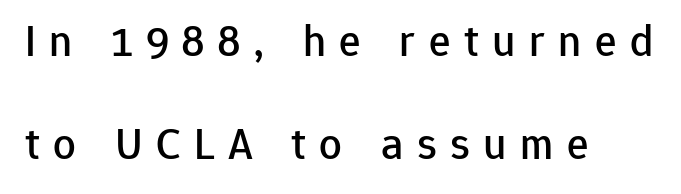
Q: Is the text italic (slanted)? A: No, it is upright.
Q: Is the typeface a serif or a sans-serif typeface? A: Sans-serif.
Q: Is the text underlined? A: No.
Q: How is the paragraph aligned? A: Left-aligned.
Q: Is the spacing between letters normal or unusually wide? A: Unusually wide.
Q: Is the spacing between lines tight, normal or loose? A: Loose.
Q: Width (condensed, normal, or wide)? A: Normal.
Q: Stroke contrast? A: Low.
Q: x-height? A: Medium.
Q: Monospaced? A: No.
